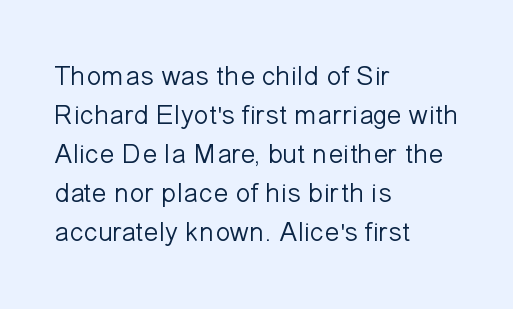
The image shows 28 px light sans-serif type, upright; set left-aligned, normal line spacing (1.39x), normal letter spacing, not underlined; low stroke contrast and a medium x-height.
